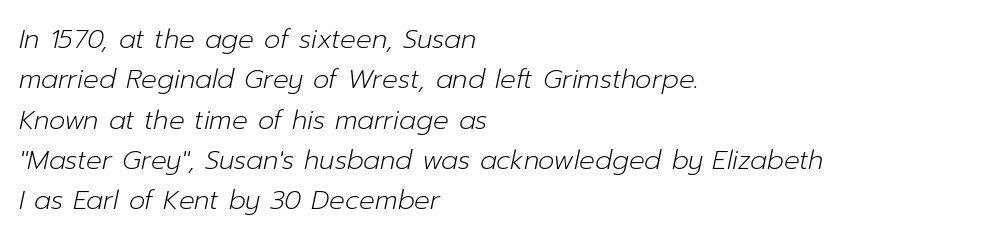
The image shows 26 px text type, italic (leaning right); set left-aligned, normal line spacing (1.55x), normal letter spacing, not underlined.
